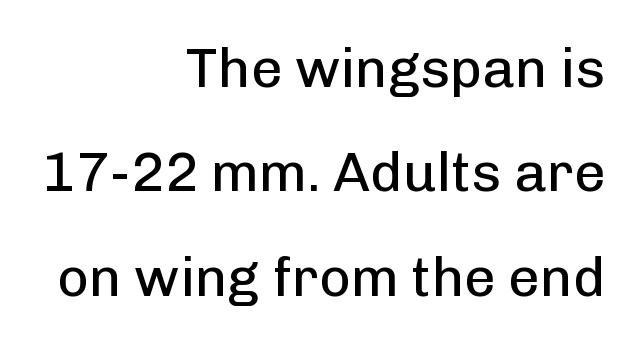
Q: Is the text bold? A: No.
Q: Is the text italic (slanted)? A: No, it is upright.
Q: Is the typeface a serif or a sans-serif typeface? A: Sans-serif.
Q: Is the text underlined? A: No.
Q: How is the paragraph aligned? A: Right-aligned.
Q: Is the spacing between letters normal or unusually wide? A: Normal.
Q: Is the spacing between lines tight, normal or loose? A: Loose.
Q: Width (condensed, normal, or wide)? A: Normal.
Q: Stroke contrast? A: Low.
Q: x-height? A: Medium.
Q: Monospaced? A: No.
